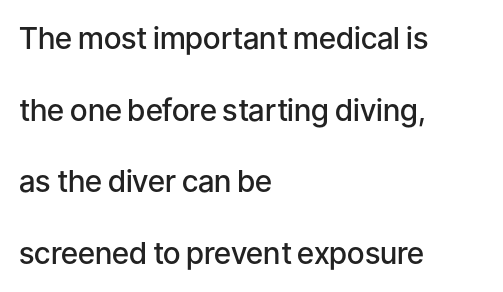
The image shows 30 px semibold sans-serif type, upright; set left-aligned, loose line spacing (2.39x), normal letter spacing, not underlined; low stroke contrast and a medium x-height.
